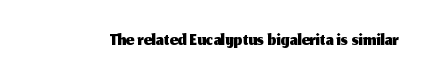
A sans-serif font was chosen for this passage. Default kerning and tracking; the words read as compact shapes. Is this a fixed-width face? No — the glyphs have proportional, varying widths. The lettering stays uniformly vertical, giving the passage a roman look.
